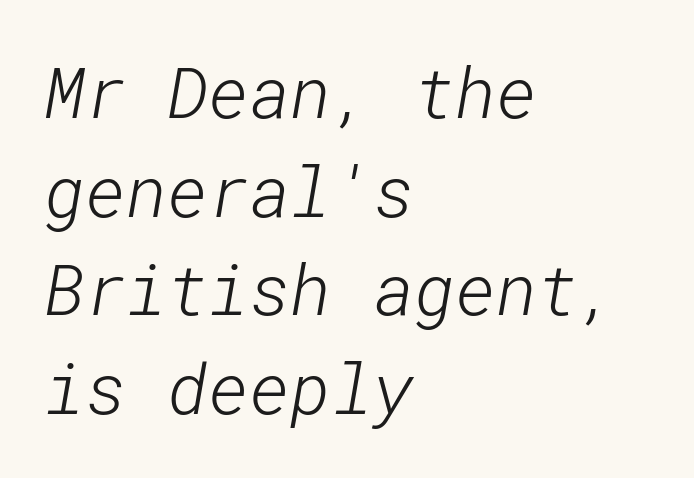
{"serif": "no", "bold": "no", "weight": "light", "width": "normal", "stroke_contrast": "low", "x_height": "medium", "underline": "no", "align": "left", "line_spacing": "normal", "line_spacing_ratio": 1.41, "letter_spacing": "normal", "letter_spacing_em": 0.0, "glyph_px": 70}
